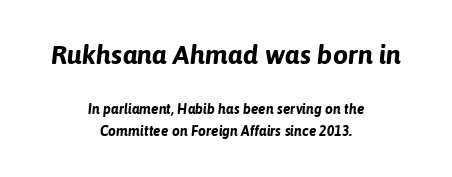
Regular leading. Tall strokes in this sample are angled rather than plumb. Letters rest on an invisible, unmarked baseline. Character size in the leading block exceeds that of the trailing block.
